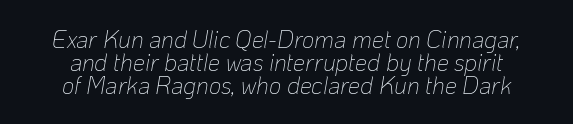
You could barely slide anything between these rows. Nobody touched the tracking dial on this one. This is not heavy type; no bold has been used. The letters are slanted; this is an italic face. Check the space under the baseline: it is left empty. The paragraph shown floats in the horizontal middle.
